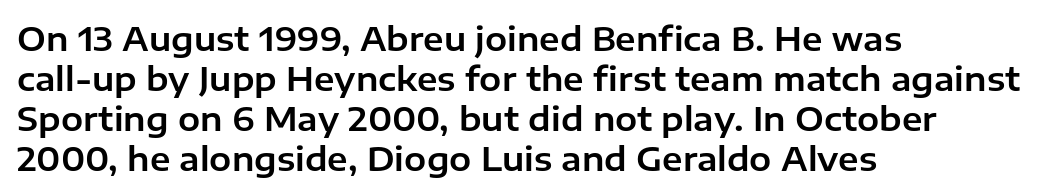
The image shows 33 px sans-serif type, upright; set left-aligned, line spacing 1.21x, normal letter spacing, not underlined; low stroke contrast and a medium x-height.
